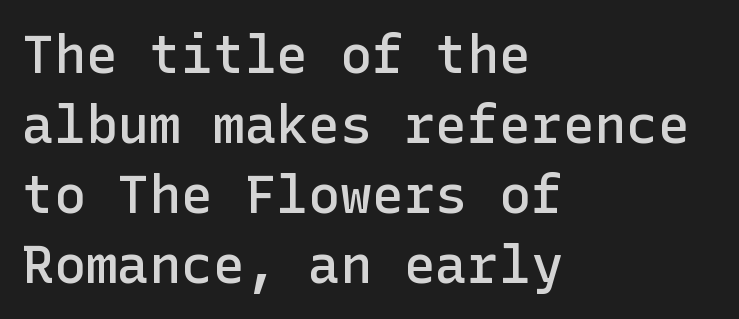
The image shows 53 px semibold sans-serif type, upright; set left-aligned, normal line spacing (1.32x), normal letter spacing, not underlined; low stroke contrast and a medium x-height.
